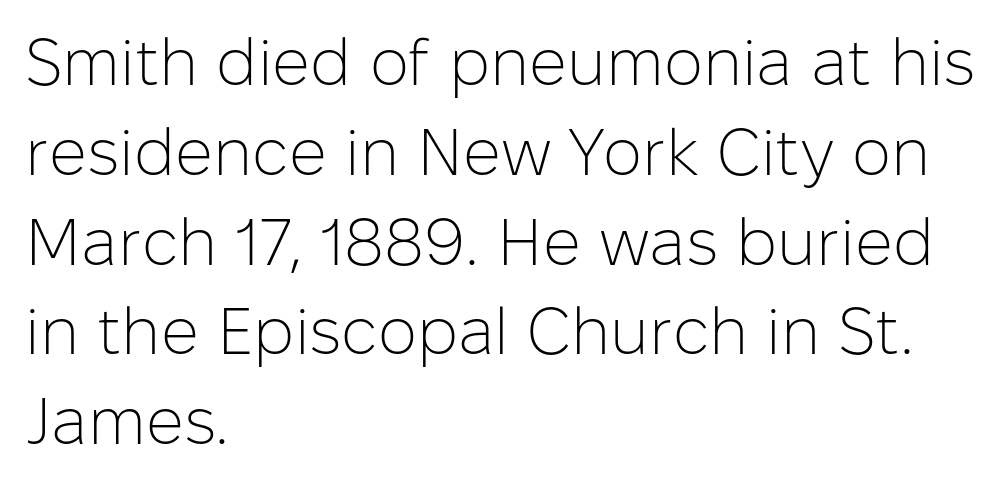
The rendering uses natural spacing where letterforms have individual widths. This rendering features lettering with no underline. Teacher's note: observe the even left margin — that is flush-left alignment. The axis of the letterforms is exactly vertical.
